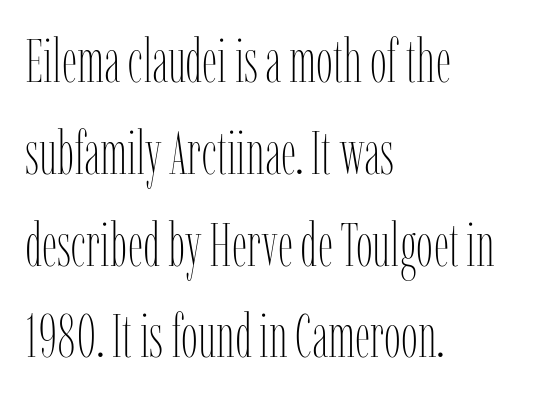
{"italic": "no", "bold": "no", "weight": "thin", "width": "condensed", "stroke_contrast": "low", "x_height": "medium", "monospaced": "no", "underline": "no", "align": "left", "line_spacing": "normal", "line_spacing_ratio": 1.53, "letter_spacing": "normal", "letter_spacing_em": 0.0, "glyph_px": 60}
